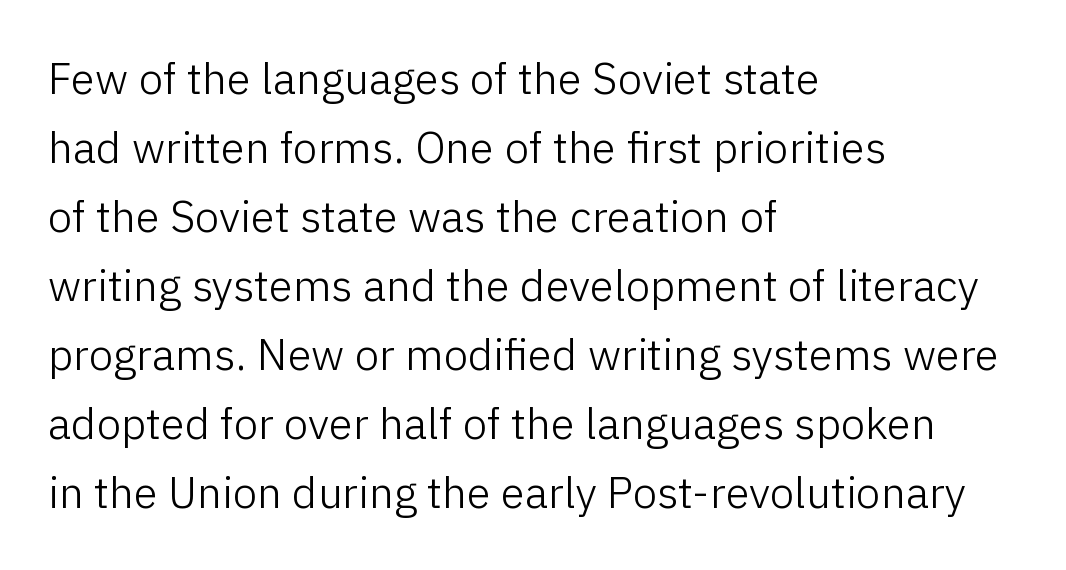
The image shows 44 px light sans-serif type, upright; set left-aligned, normal line spacing (1.57x), normal letter spacing, not underlined; low stroke contrast and a medium x-height.
